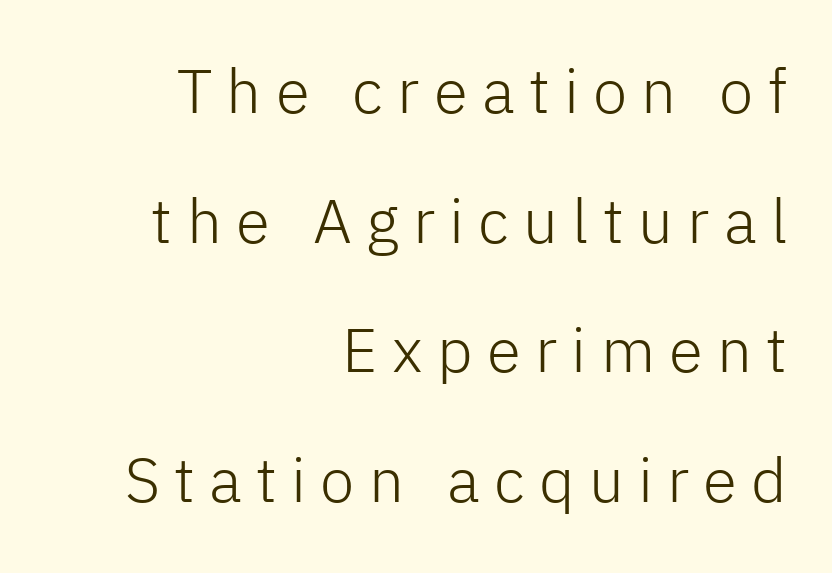
The image shows 62 px light sans-serif type, upright; set right-aligned, loose line spacing (2.09x), unusually wide letter spacing (+0.23 em), not underlined; low stroke contrast and a medium x-height.
